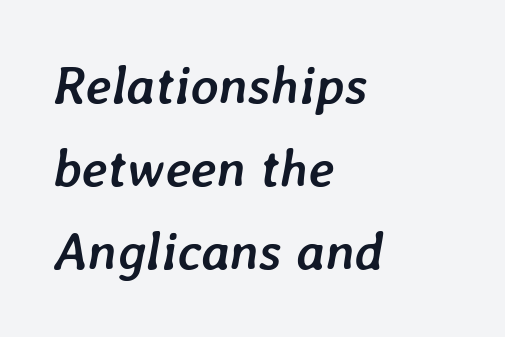
The image shows 53 px semibold type, italic (leaning right); set left-aligned, normal line spacing (1.57x), normal letter spacing, not underlined; low stroke contrast and a medium x-height.
